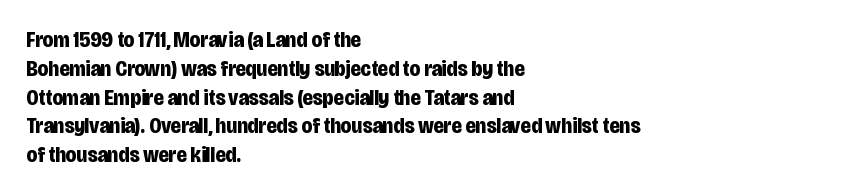
The image shows 22 px bold type, upright; set left-aligned, normal line spacing (1.31x), normal letter spacing, not underlined.
